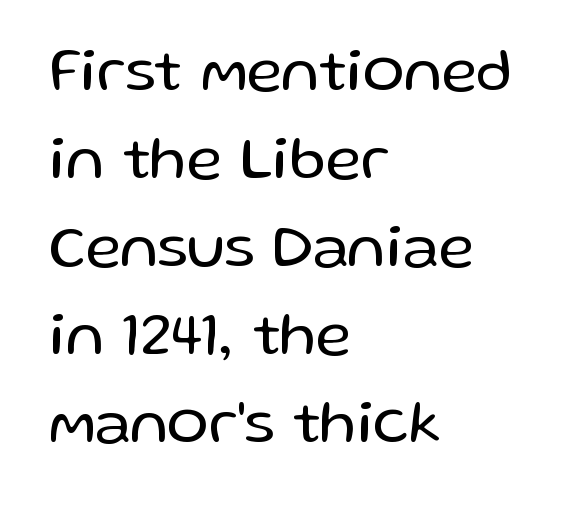
The type is set solid horizontally, with unmodified tracking. Leading: standard. You can tell it's not italic because the verticals are truly vertical. Just letters on the line, the space beneath them empty.
